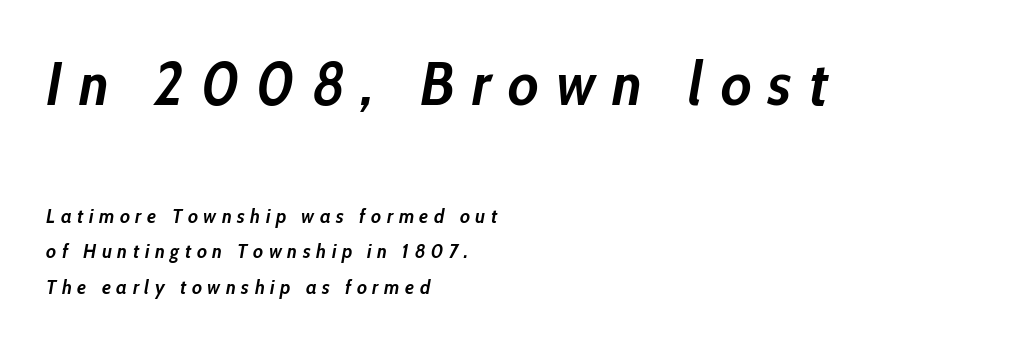
The image shows 61 px semibold, condensed type, italic (leaning right); set left-aligned, line spacing 1.77x, unusually wide letter spacing (+0.28 em), not underlined; the first (top) block is 3.05x larger; low stroke contrast and a medium x-height.
